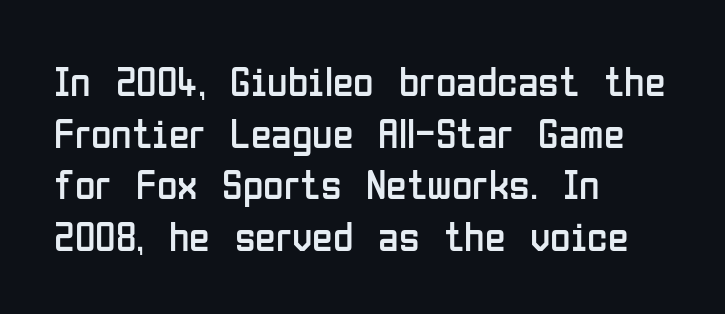
{"serif": "no", "italic": "no", "bold": "no", "weight": "regular", "width": "condensed", "stroke_contrast": "low", "x_height": "medium", "monospaced": "no", "underline": "no", "align": "left", "line_spacing_ratio": 1.23, "letter_spacing": "normal", "letter_spacing_em": 0.0, "glyph_px": 42}
